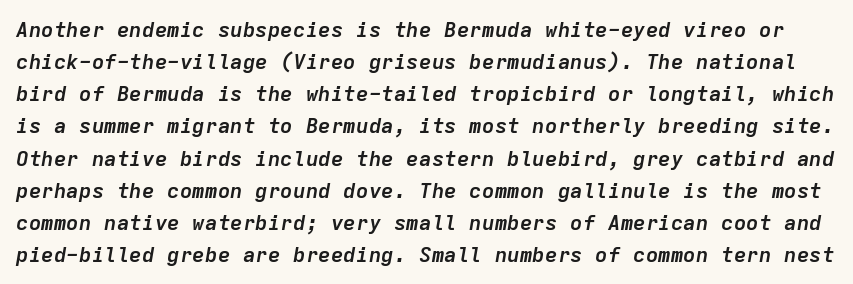
The image shows 21 px bold type, italic (leaning right); set normal line spacing (1.53x), normal letter spacing, not underlined.
